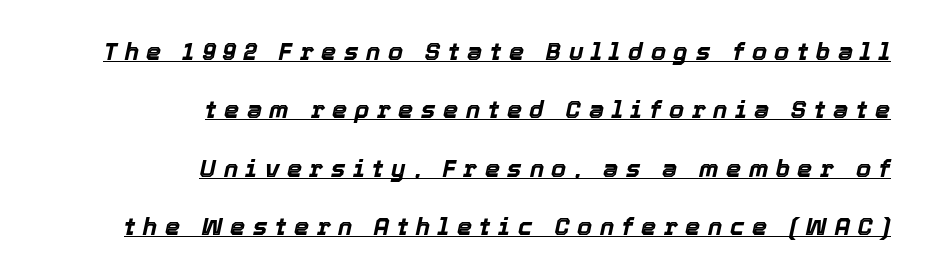
Q: Is the text bold? A: Yes.
Q: Is the text italic (slanted)? A: Yes, it leans right by about 12 degrees.
Q: Is the text underlined? A: Yes.
Q: How is the paragraph aligned? A: Right-aligned.
Q: Is the spacing between letters normal or unusually wide? A: Unusually wide.
Q: Is the spacing between lines tight, normal or loose? A: Loose.
